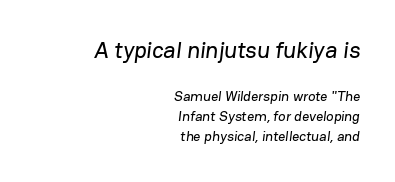
{"underline": "no", "align": "right", "line_spacing": "normal", "line_spacing_ratio": 1.45, "letter_spacing": "normal", "letter_spacing_em": 0.0, "larger_block": "first", "size_ratio": 1.64, "glyph_px": 23}
